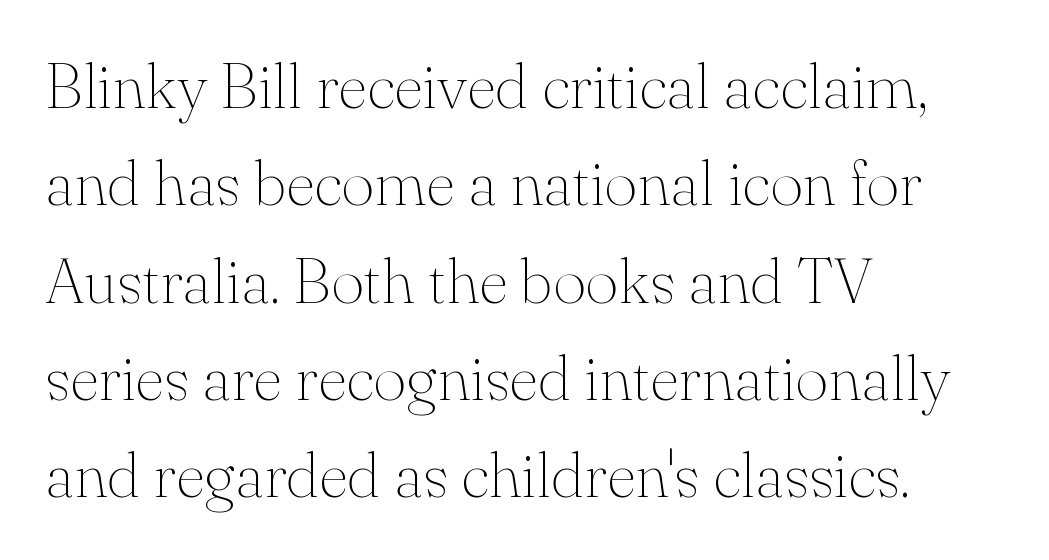
{"serif": "yes", "italic": "no", "bold": "no", "weight": "thin", "width": "normal", "stroke_contrast": "medium", "x_height": "small", "monospaced": "no", "underline": "no", "align": "left", "line_spacing": "normal", "line_spacing_ratio": 1.52, "letter_spacing": "normal", "letter_spacing_em": 0.0, "glyph_px": 64}
